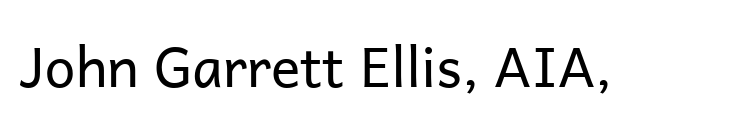
{"serif": "no", "italic": "no", "bold": "no", "weight": "regular", "width": "normal", "stroke_contrast": "low", "x_height": "medium", "monospaced": "no", "underline": "no", "letter_spacing": "normal", "letter_spacing_em": 0.0, "glyph_px": 55}
